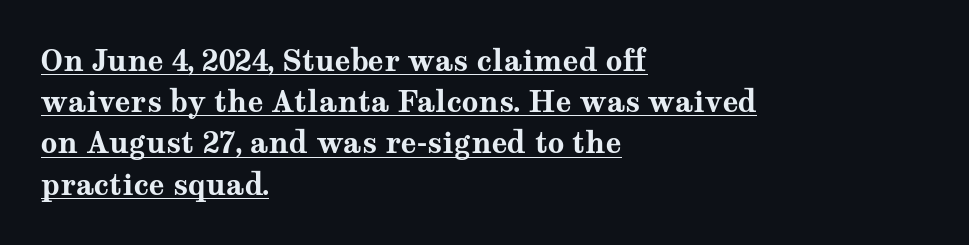
The image shows 29 px bold, wide serif type, upright; set left-aligned, normal line spacing (1.42x), normal letter spacing, underlined; medium stroke contrast and a medium x-height.
